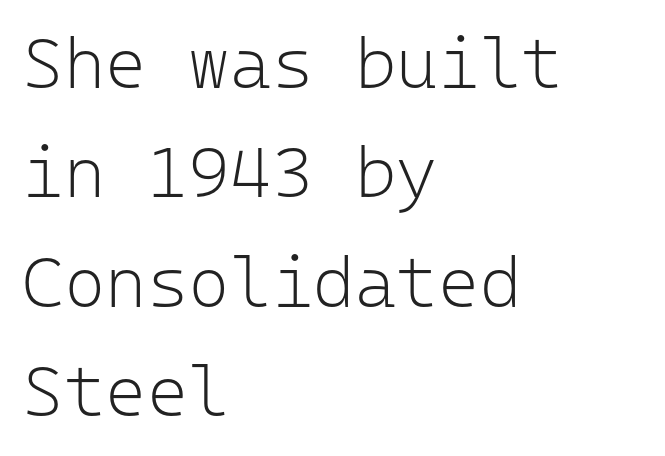
All the whitespace from short lines collects on the right. Regular leading. When letters stand straight like this, we call the style roman or upright. The zone under the glyphs is completely vacant.
